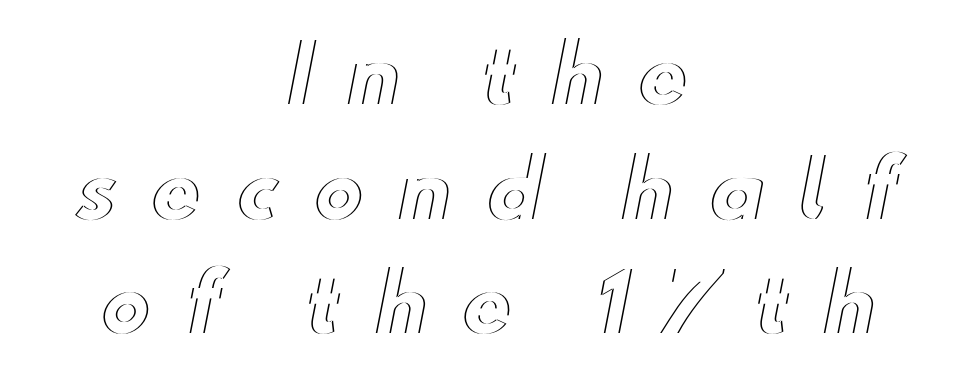
{"width": "wide", "x_height": "small", "monospaced": "no", "underline": "no", "align": "center", "line_spacing": "normal", "line_spacing_ratio": 1.49, "letter_spacing": "wide", "letter_spacing_em": 0.43, "glyph_px": 77}
